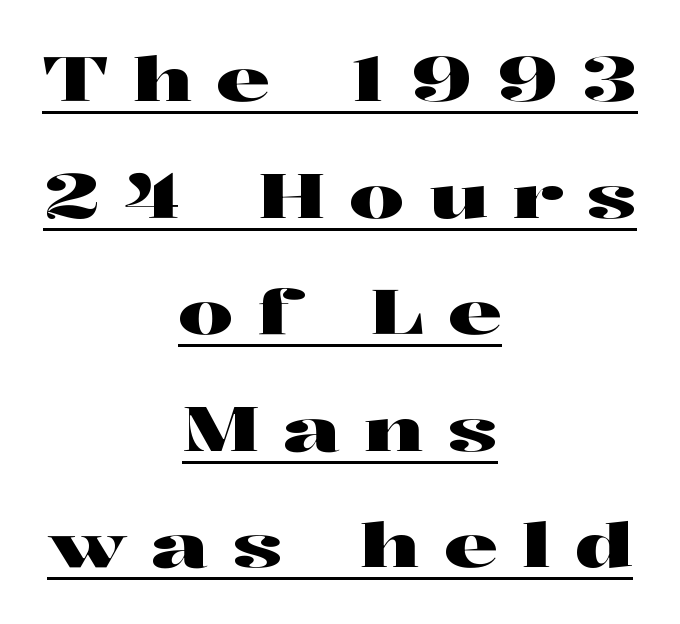
Somebody hit Ctrl+U on this one — the words are underlined. Does the leading feel generous? Absolutely, it's lavish. Visually the block forms a symmetrical silhouette, jagged on both flanks. These lines are composed in type with serifs. Varying glyph widths throughout — classic text-font behaviour. How are the letters spaced? Widely, with obvious added tracking.
